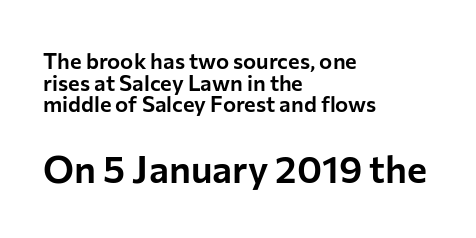
Reading top to bottom, the characters get bigger at the block break. Look at the tracking — it's just the regular setting, nothing added. Notice how the passage keeps a crisp vertical edge on the left only. This rendering employs a face without finishing strokes, i.e., a sans-serif. A clean baseline with only descenders dipping below it. Line spacing here is tight.
